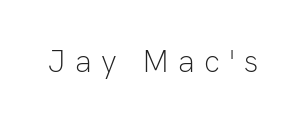
The string is rendered with underlining switched off. The designer went with a sans here, leaving each stem footless. Does the lettering tilt? It doesn't — this is upright. Stem width sits at or under what a default text font uses. You could not count columns in this text — the font is proportionally spaced.
